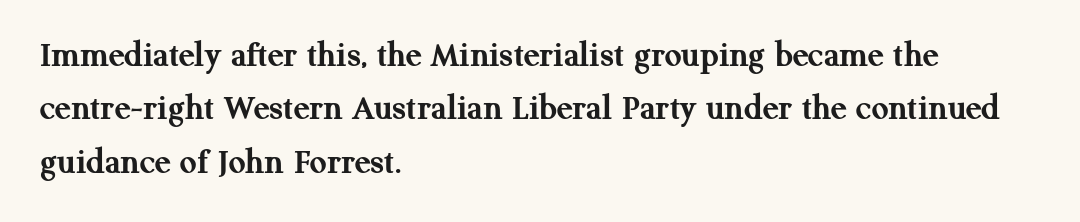
{"serif": "yes", "italic": "no", "bold": "yes", "weight": "semibold", "width": "normal", "stroke_contrast": "medium", "x_height": "medium", "monospaced": "no", "underline": "no", "align": "left", "line_spacing": "normal", "line_spacing_ratio": 1.44, "letter_spacing": "normal", "letter_spacing_em": 0.0, "glyph_px": 37}
